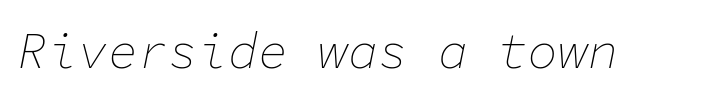
The glyphs look as if they've been sheared to an angle. The rendering keeps characters at their native spacing. These lines are rendered in a fixed-pitch font. The strokes carry an ordinary text weight at most. Lines of text with bare space underneath.
